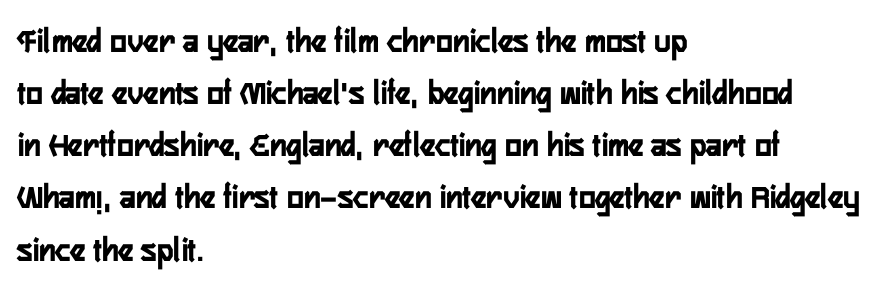
{"serif": "no", "italic": "no", "bold": "yes", "weight": "semibold", "width": "condensed", "stroke_contrast": "low", "x_height": "medium", "monospaced": "no", "underline": "no", "align": "left", "line_spacing": "normal", "line_spacing_ratio": 1.49, "letter_spacing": "normal", "letter_spacing_em": 0.0, "glyph_px": 35}
